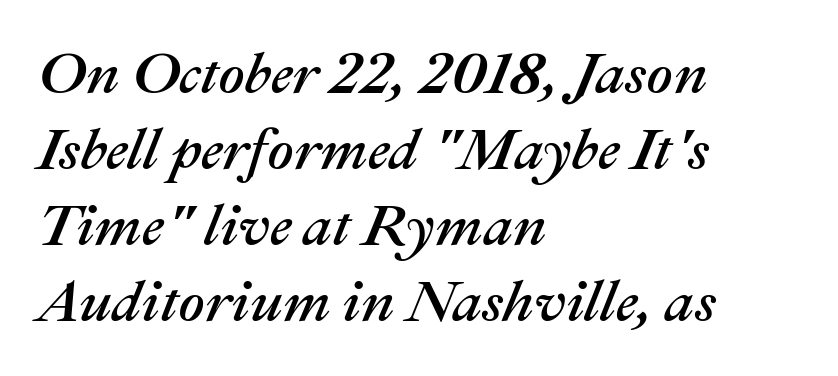
The image shows 58 px text type, italic (leaning right); set left-aligned, normal line spacing (1.31x), normal letter spacing, not underlined; medium stroke contrast and a medium x-height.
